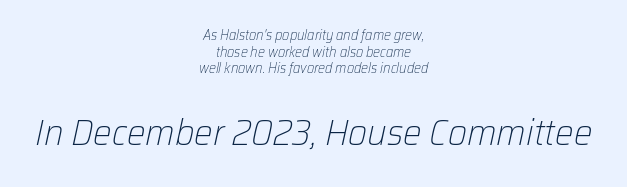
Q: Is the text bold? A: No.
Q: Is the text italic (slanted)? A: Yes, it leans right by about 12 degrees.
Q: Is the text underlined? A: No.
Q: How is the paragraph aligned? A: Centered.
Q: Is the spacing between letters normal or unusually wide? A: Normal.
Q: Which block of text is set in a larger size, the first (top) or the second (bottom)? A: The second (bottom) one.
Q: Width (condensed, normal, or wide)? A: Normal.
Q: Stroke contrast? A: Low.
Q: x-height? A: Medium.
Q: Monospaced? A: No.
